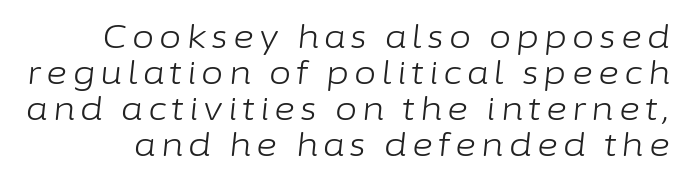
The image shows 32 px light type, italic (leaning right); set tight line spacing (1.13x), not underlined; low stroke contrast and a medium x-height.
